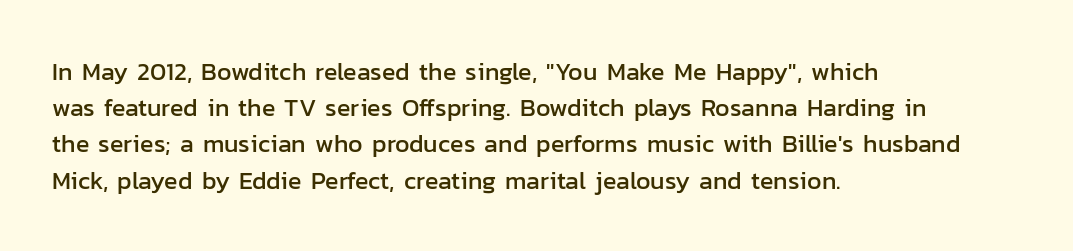
This sample keeps an unexceptional amount of space between lines. Characters follow at the spacing the type designer built in. Leftover space on each line is placed entirely after the last word. Nobody drew a line under any word here. The font's upright variant was chosen for this text.
